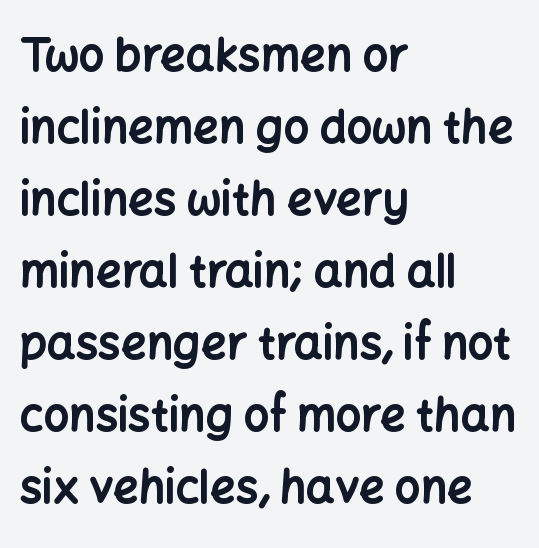
The image shows 45 px bold sans-serif type, upright; set left-aligned, normal line spacing (1.6x), normal letter spacing, not underlined; low stroke contrast and a medium x-height.
